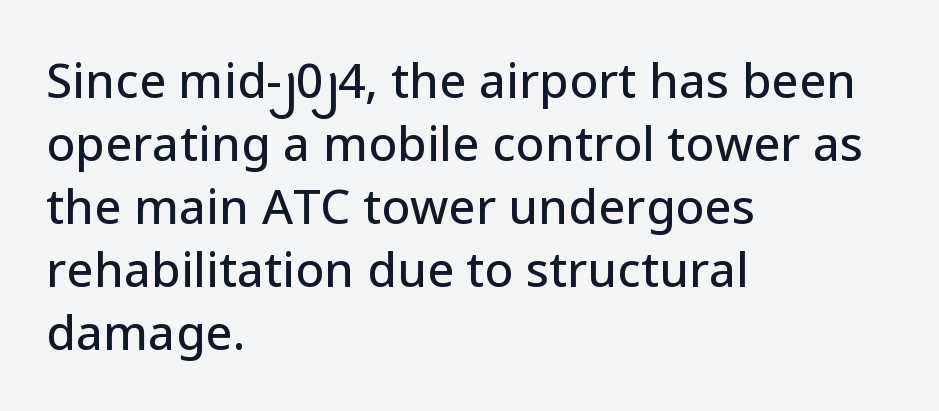
The font's upright variant was chosen for this text. This is sans-serif lettering, the kind often seen on screens and signage. The rendering uses a moderate line-height, typical for paragraphs. Reading down the block, your eye returns to a fixed left position each line. Unmarked baselines from the first word to the last.
